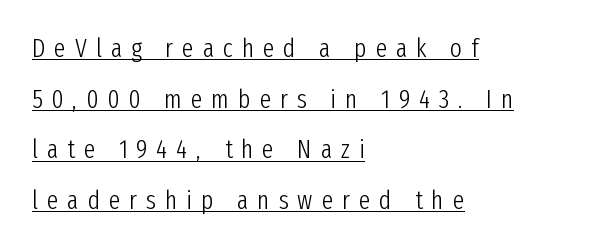
Q: Is the text bold? A: No.
Q: Is the text italic (slanted)? A: No, it is upright.
Q: Is the text underlined? A: Yes.
Q: How is the paragraph aligned? A: Left-aligned.
Q: Is the spacing between letters normal or unusually wide? A: Unusually wide.
Q: Is the spacing between lines tight, normal or loose? A: Loose.
